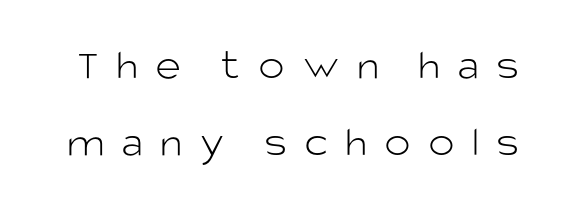
The image shows 44 px light sans-serif type, upright; set line spacing 1.74x, unusually wide letter spacing (+0.39 em), not underlined; low stroke contrast and a large x-height.
